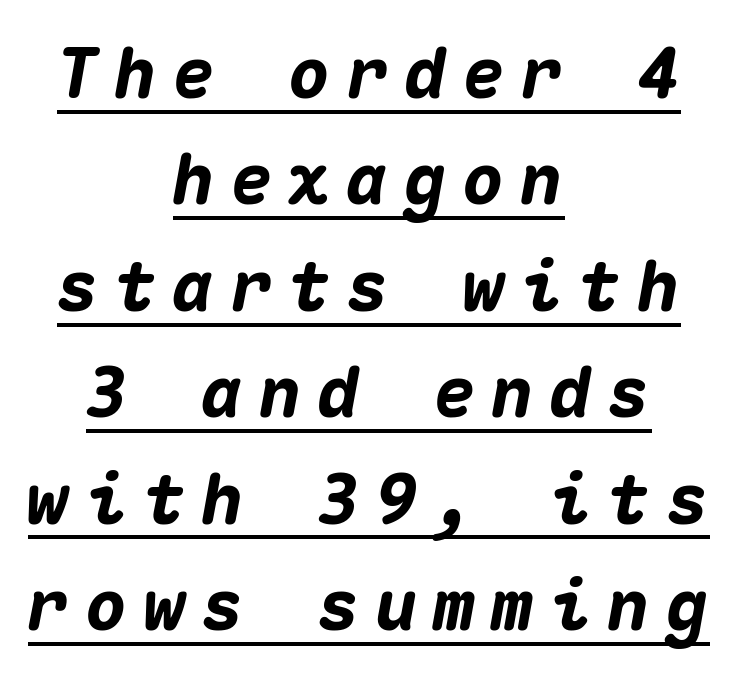
Q: Is the text bold? A: Yes.
Q: Is the text italic (slanted)? A: Yes, it leans right by about 10 degrees.
Q: Is the text underlined? A: Yes.
Q: How is the paragraph aligned? A: Centered.
Q: Is the spacing between letters normal or unusually wide? A: Unusually wide.
Q: Is the spacing between lines tight, normal or loose? A: Normal.
Q: Width (condensed, normal, or wide)? A: Normal.
Q: Stroke contrast? A: Medium.
Q: x-height? A: Medium.
Q: Monospaced? A: Yes.
